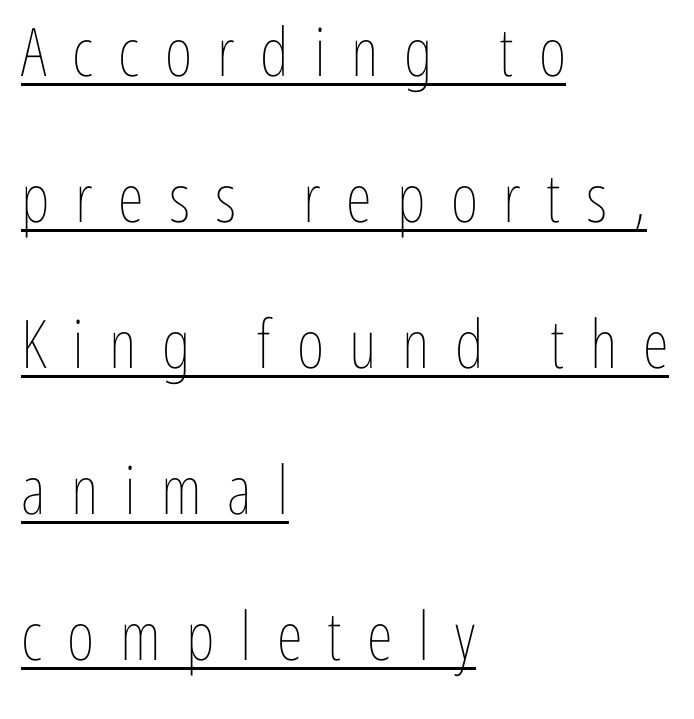
{"italic": "no", "bold": "no", "weight": "thin", "width": "condensed", "stroke_contrast": "low", "x_height": "medium", "monospaced": "no", "underline": "yes", "align": "left", "line_spacing": "loose", "line_spacing_ratio": 2.18, "letter_spacing": "wide", "letter_spacing_em": 0.38, "glyph_px": 67}
